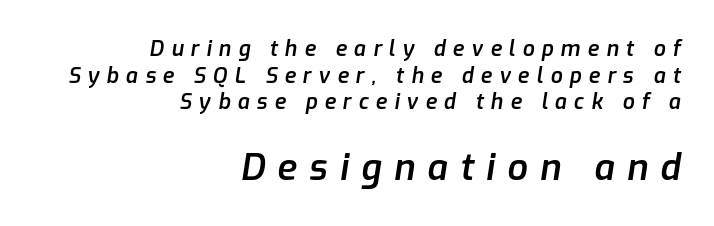
{"italic": "yes", "lean": "right", "slant_degrees": 9, "bold": "semi", "weight": "semibold", "width": "normal", "stroke_contrast": "low", "x_height": "medium", "monospaced": "no", "underline": "no", "align": "right", "line_spacing": "normal", "line_spacing_ratio": 1.27, "letter_spacing": "wide", "letter_spacing_em": 0.34, "larger_block": "second", "size_ratio": 1.71, "glyph_px": 36}
